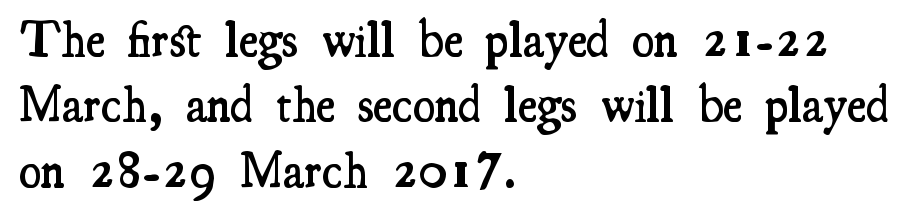
The image shows 51 px semibold, condensed serif type, upright; set left-aligned, normal line spacing (1.28x), normal letter spacing, not underlined; medium stroke contrast and a small x-height.
